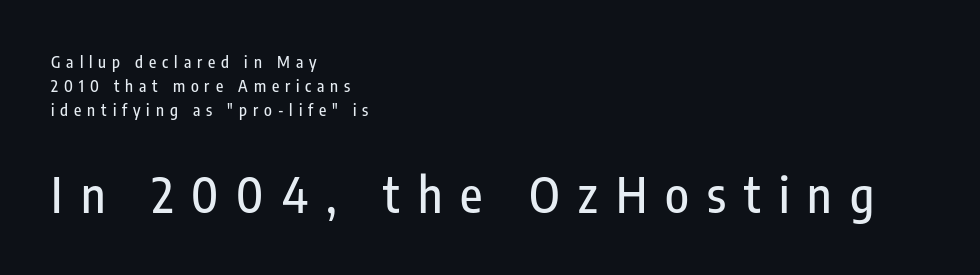
To sum up the face: it is a sans, with no serifs. Looks like regular typesetting: each glyph gets only the width it needs. Successive baselines arrive at the customary interval. Small over large — that's the arrangement of the two blocks here. The type sits square on the baseline with zero lean.
